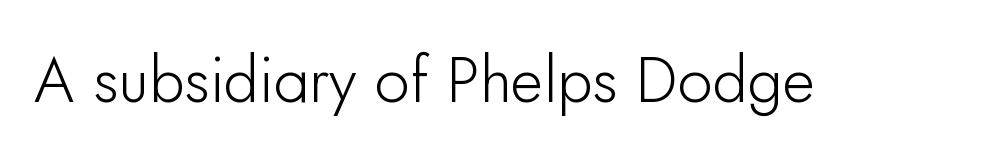
Spacing verdict: proportional, widths tailored to each character. You can tell from the bare stems that sans-serif type was used. Between one letter and the next there's only the usual sliver of space. The lettering stays uniformly vertical, giving the passage a roman look. The words here are not underlined.
